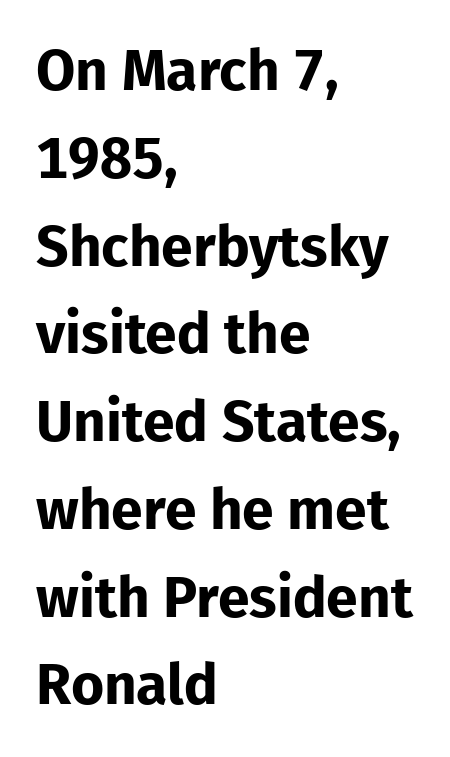
Typesetter's note: full bold, strokes at maximum text heaviness. This sample is left-justified, so line endings fall wherever the words run out. Does the leading feel generous? No, just average. Spacing verdict: proportional, widths tailored to each character. Classification — sans serif.
